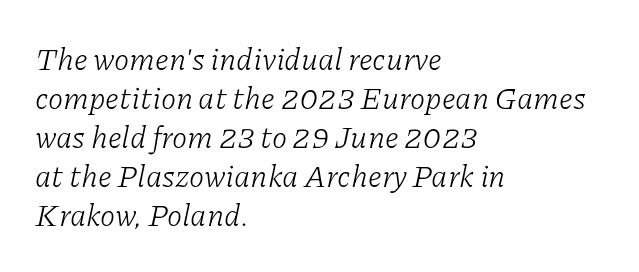
The image shows 31 px light serif type, italic (leaning right); set left-aligned, normal line spacing (1.26x), normal letter spacing, not underlined; low stroke contrast and a medium x-height.
